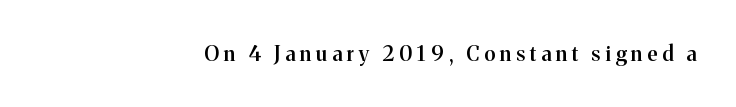
The image shows 21 px text type, upright; set right-aligned, unusually wide letter spacing (+0.23 em), not underlined.
